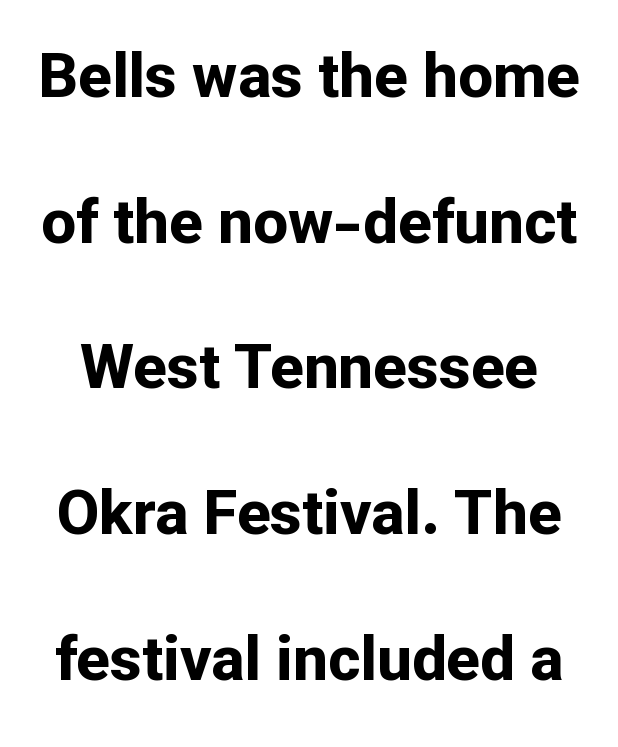
{"serif": "no", "italic": "no", "bold": "yes", "weight": "bold", "width": "normal", "stroke_contrast": "low", "x_height": "medium", "monospaced": "no", "underline": "no", "line_spacing": "loose", "line_spacing_ratio": 2.35, "letter_spacing": "normal", "letter_spacing_em": 0.0, "glyph_px": 62}
